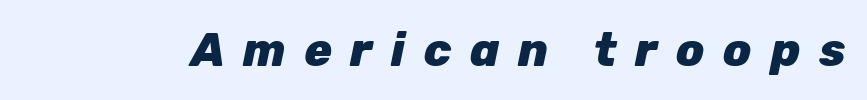
Q: Is the text bold? A: Yes.
Q: Is the text italic (slanted)? A: Yes, it leans right by about 12 degrees.
Q: Is the text underlined? A: No.
Q: Is the spacing between letters normal or unusually wide? A: Unusually wide.
Q: Width (condensed, normal, or wide)? A: Normal.
Q: Stroke contrast? A: Low.
Q: x-height? A: Medium.
Q: Monospaced? A: No.
